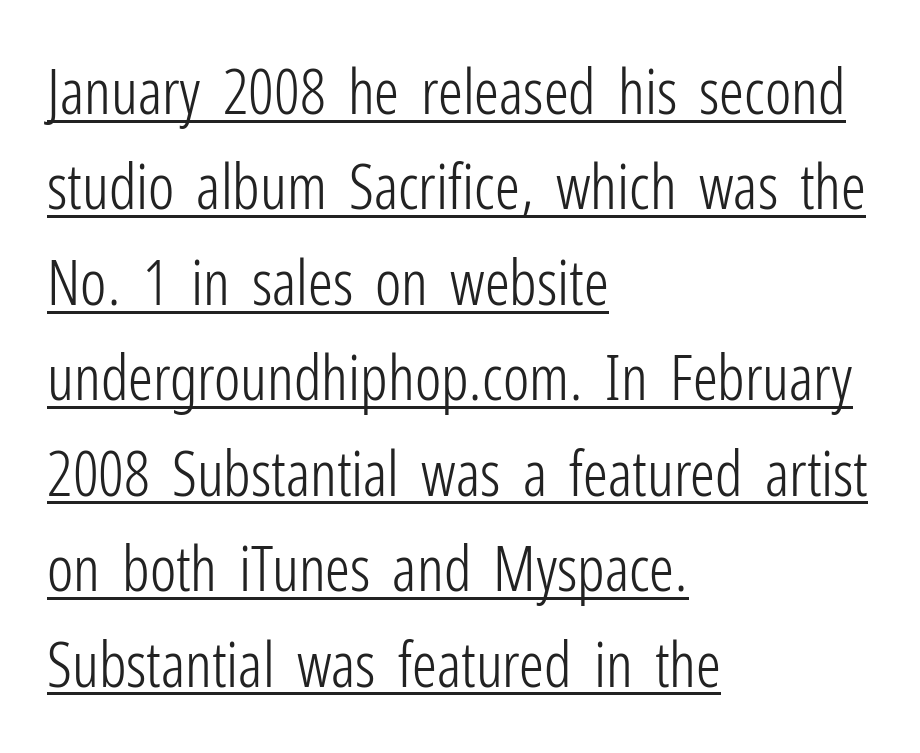
The image shows 62 px light, condensed sans-serif type, upright; set left-aligned, normal line spacing (1.54x), normal letter spacing, underlined; low stroke contrast and a medium x-height.
